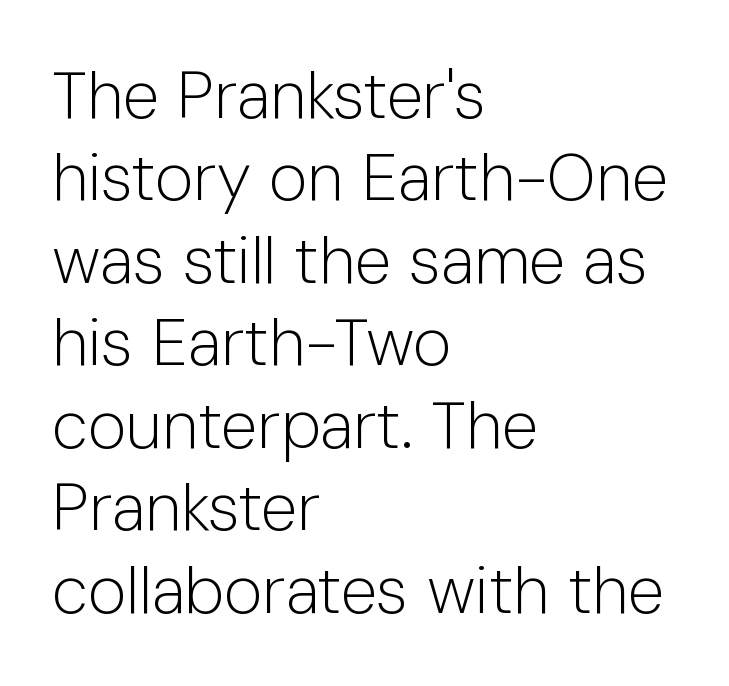
{"serif": "no", "italic": "no", "bold": "no", "weight": "light", "width": "normal", "stroke_contrast": "low", "x_height": "medium", "monospaced": "no", "underline": "no", "align": "left", "line_spacing": "normal", "line_spacing_ratio": 1.25, "letter_spacing": "normal", "letter_spacing_em": 0.0, "glyph_px": 66}
